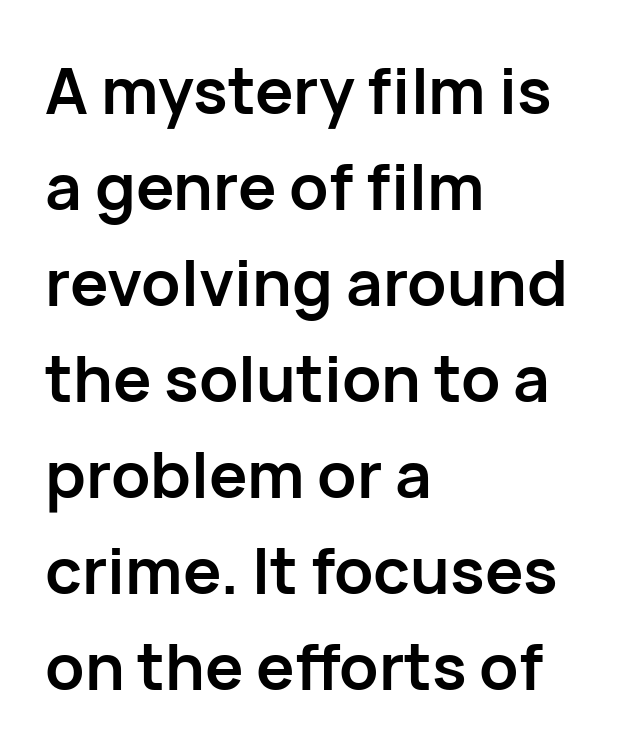
{"serif": "no", "italic": "no", "bold": "yes", "weight": "semibold", "width": "normal", "stroke_contrast": "low", "x_height": "medium", "monospaced": "no", "underline": "no", "align": "left", "line_spacing": "normal", "line_spacing_ratio": 1.5, "letter_spacing": "normal", "letter_spacing_em": 0.0, "glyph_px": 64}
